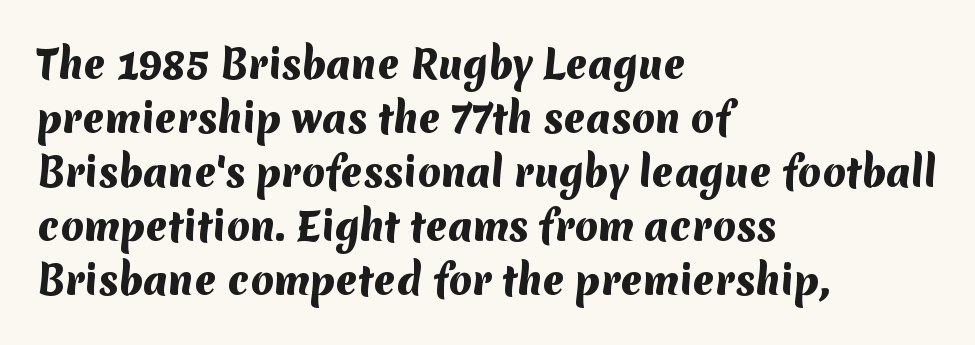
{"serif": "no", "bold": "yes", "weight": "heavy", "width": "normal", "stroke_contrast": "medium", "x_height": "medium", "monospaced": "no", "underline": "no", "align": "left", "line_spacing": "normal", "line_spacing_ratio": 1.42, "letter_spacing": "normal", "letter_spacing_em": 0.0, "glyph_px": 38}
